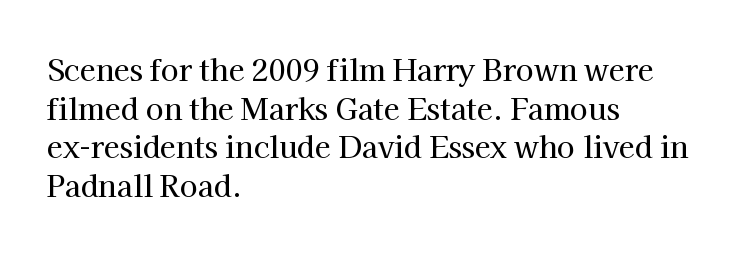
The image shows 29 px serif type, upright; set left-aligned, normal line spacing (1.33x), normal letter spacing, not underlined; high stroke contrast and a medium x-height.
